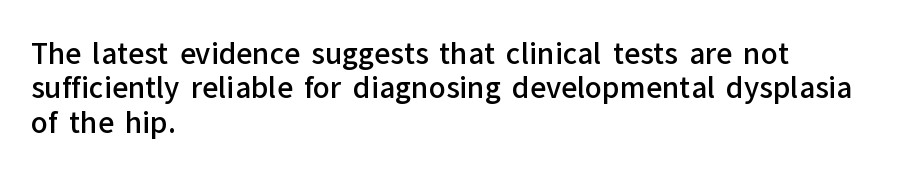
The image shows 28 px semibold sans-serif type, upright; set left-aligned, line spacing 1.23x, normal letter spacing, not underlined; low stroke contrast and a medium x-height.
